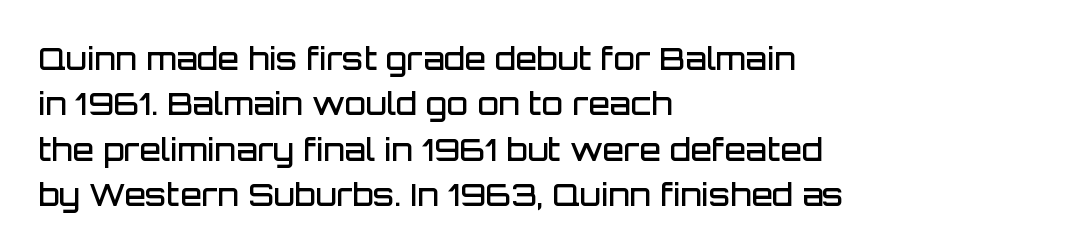
Q: Is the text bold? A: Semi-bold.
Q: Is the text italic (slanted)? A: No, it is upright.
Q: Is the typeface a serif or a sans-serif typeface? A: Sans-serif.
Q: Is the text underlined? A: No.
Q: How is the paragraph aligned? A: Left-aligned.
Q: Is the spacing between letters normal or unusually wide? A: Normal.
Q: Is the spacing between lines tight, normal or loose? A: Normal.
Q: Width (condensed, normal, or wide)? A: Normal.
Q: Stroke contrast? A: Low.
Q: x-height? A: Large.
Q: Monospaced? A: No.
